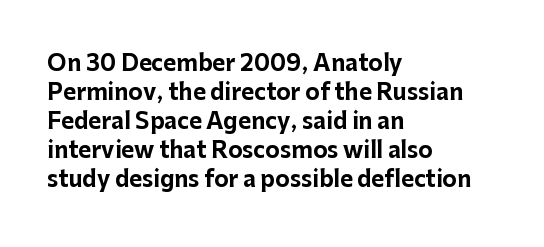
I'd describe the lettering as bold — thick and assertive. Line starts are locked; line ends wander. Nope, not italic — everything's standing straight. Only glyphs here, with clear space below each row.
